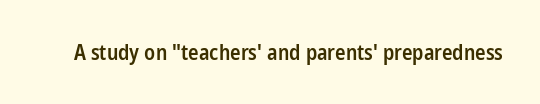
Q: Is the text bold? A: Semi-bold.
Q: Is the text italic (slanted)? A: No, it is upright.
Q: Is the text underlined? A: No.
Q: Is the spacing between letters normal or unusually wide? A: Normal.
